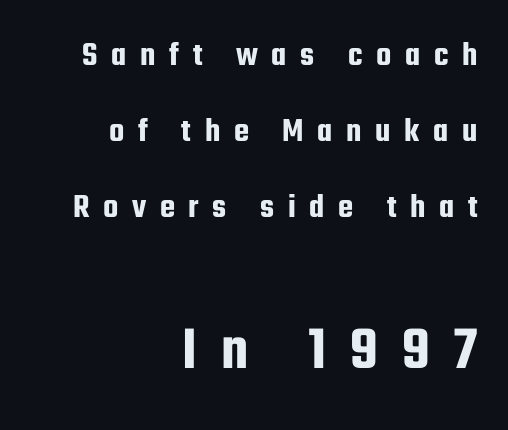
{"serif": "no", "italic": "no", "width": "condensed", "stroke_contrast": "low", "x_height": "medium", "monospaced": "no", "underline": "no", "align": "right", "line_spacing": "loose", "line_spacing_ratio": 2.17, "letter_spacing": "wide", "letter_spacing_em": 0.39, "larger_block": "second", "size_ratio": 1.77, "glyph_px": 62}
